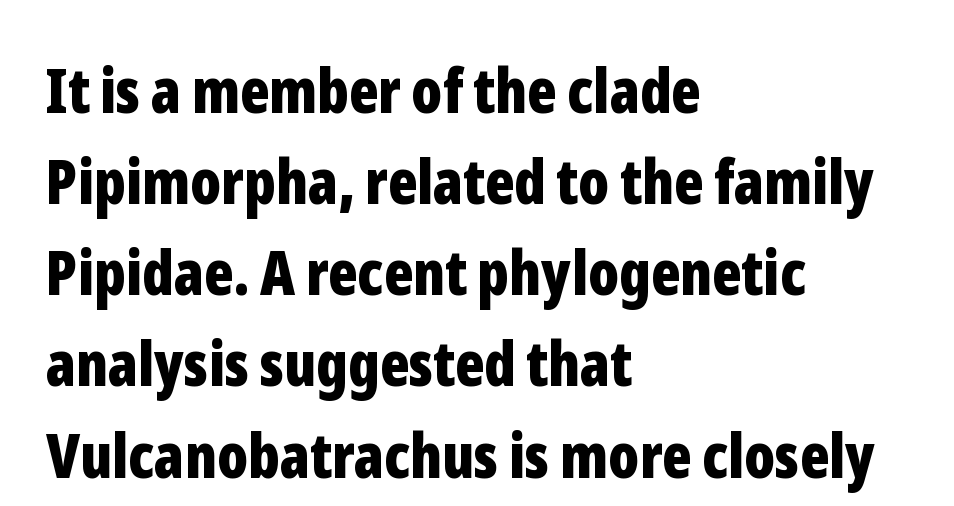
{"serif": "no", "italic": "no", "bold": "yes", "weight": "bold", "width": "condensed", "stroke_contrast": "low", "x_height": "medium", "monospaced": "no", "underline": "no", "align": "left", "line_spacing": "normal", "line_spacing_ratio": 1.47, "letter_spacing": "normal", "letter_spacing_em": 0.0, "glyph_px": 62}
